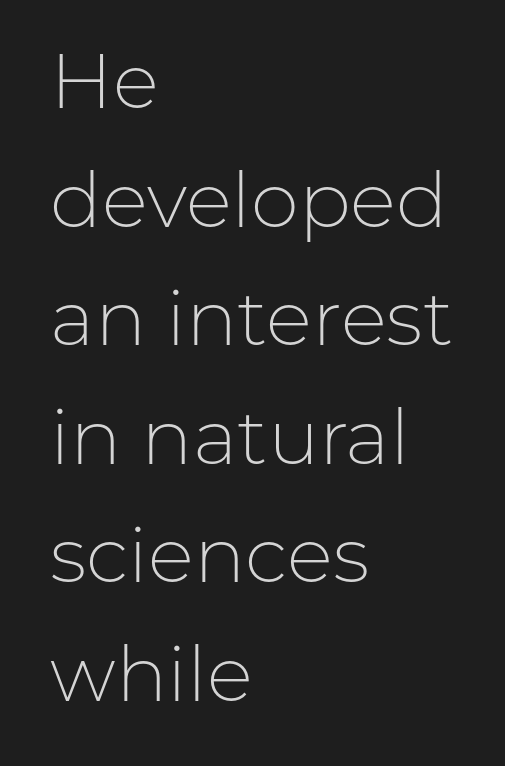
The image shows 77 px light sans-serif type, upright; set left-aligned, normal line spacing (1.54x), normal letter spacing, not underlined; low stroke contrast and a medium x-height.
